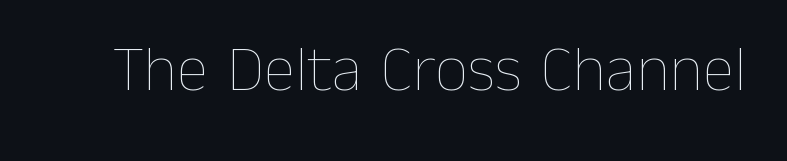
Is the type heavy? It reads as light-to-regular instead. The space beneath each line is pristine and unruled. Style check: upright. Each letter keeps its own natural width here, so spacing adapts to shape. The line texture is even and compact thanks to regular tracking.
